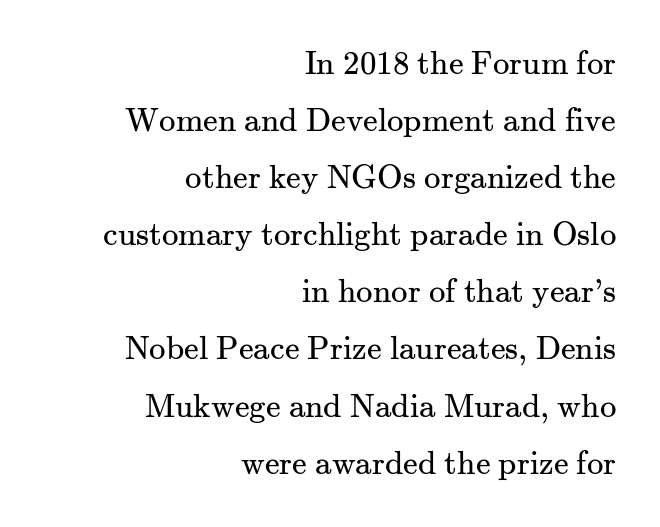
The image shows 33 px regular-weight serif type, upright; set right-aligned, line spacing 1.73x, normal letter spacing, not underlined; medium stroke contrast and a small x-height.
